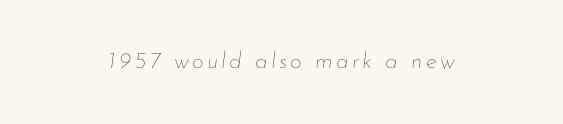
In CSS terms this would be text-align: center. Underline: absent. Ink coverage per letter is moderate at most. Posture: slanted.
